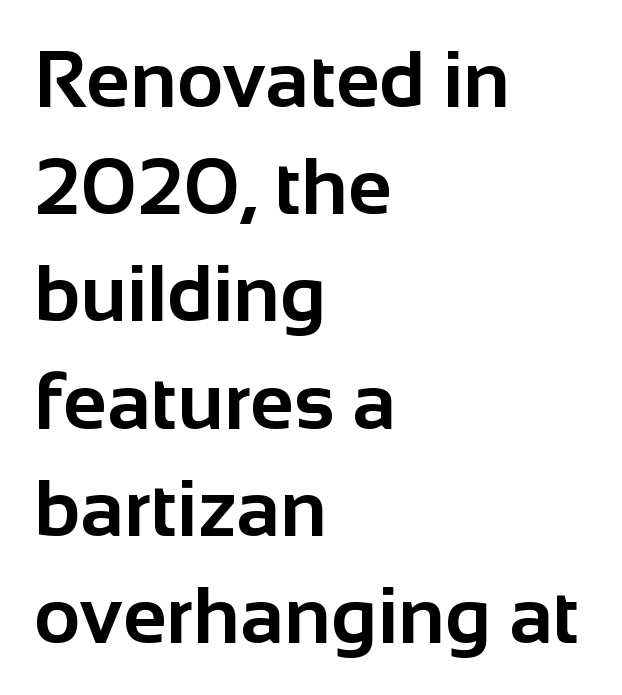
{"serif": "no", "italic": "no", "bold": "yes", "weight": "bold", "width": "normal", "stroke_contrast": "low", "x_height": "medium", "monospaced": "no", "underline": "no", "align": "left", "line_spacing": "normal", "line_spacing_ratio": 1.34, "letter_spacing": "normal", "letter_spacing_em": 0.0, "glyph_px": 80}
